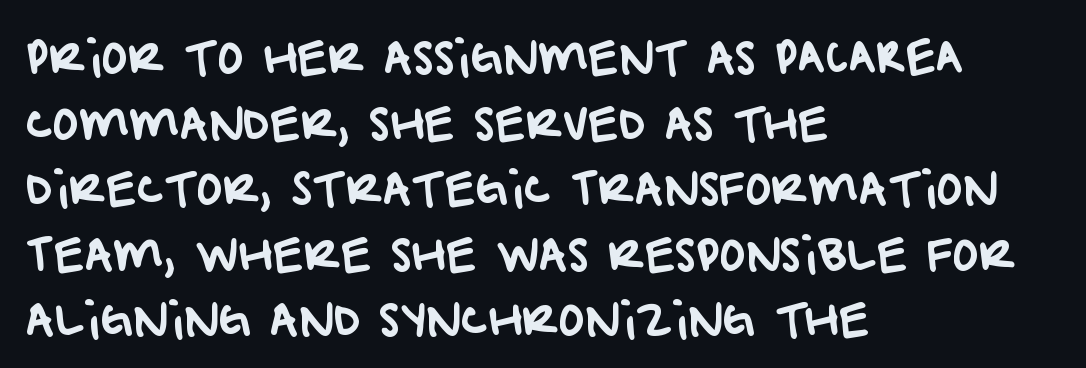
{"serif": "no", "width": "normal", "stroke_contrast": "low", "x_height": "large", "monospaced": "no", "underline": "no", "align": "left", "line_spacing": "normal", "line_spacing_ratio": 1.49, "letter_spacing": "normal", "letter_spacing_em": 0.0, "glyph_px": 44}
